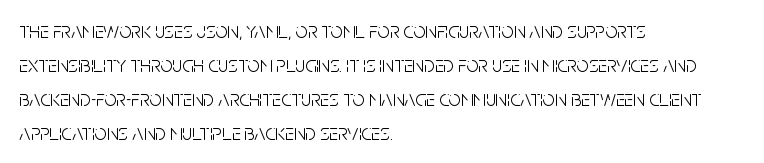
The image shows 22 px text type, upright; set left-aligned, normal line spacing (1.54x), normal letter spacing, not underlined.
